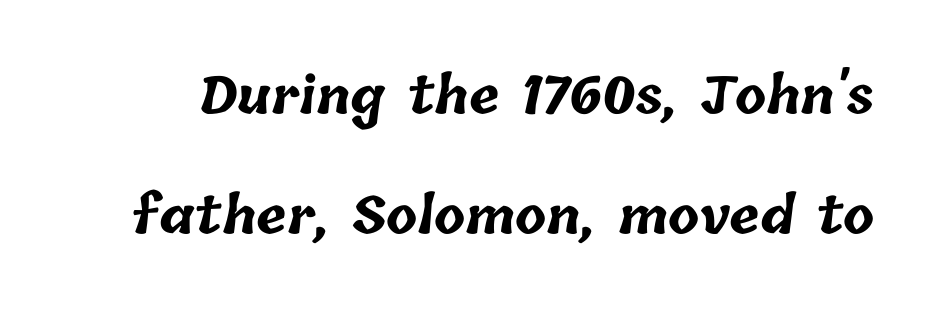
{"bold": "yes", "weight": "bold", "width": "normal", "stroke_contrast": "low", "x_height": "medium", "monospaced": "no", "underline": "no", "line_spacing": "loose", "line_spacing_ratio": 2.36, "letter_spacing": "normal", "letter_spacing_em": 0.0, "glyph_px": 51}
